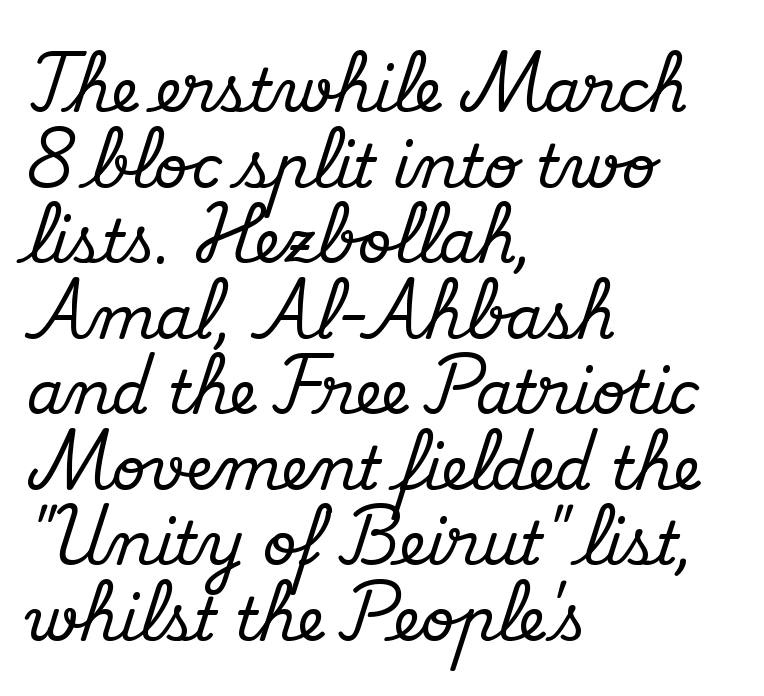
{"serif": "yes", "width": "normal", "stroke_contrast": "medium", "x_height": "small", "monospaced": "no", "underline": "no", "align": "left", "line_spacing": "normal", "line_spacing_ratio": 1.28, "letter_spacing": "normal", "letter_spacing_em": 0.0, "glyph_px": 59}
